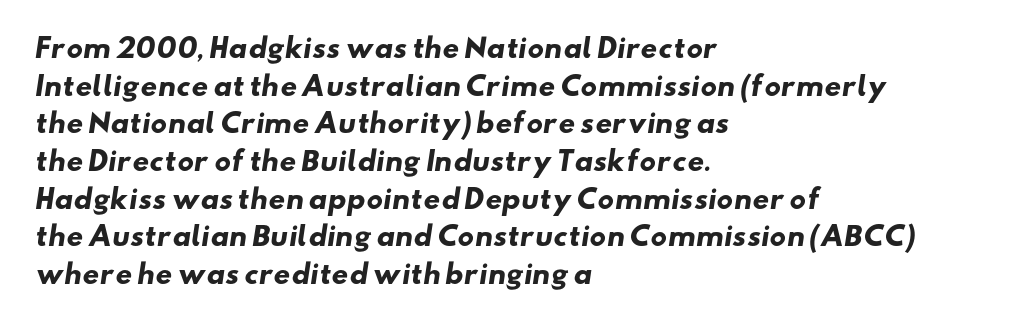
Check the space under the baseline: it is left empty. Summary of weight: heavy, a full bold. Layout note: lines flush left. The letters sit at their default tracking, neither squeezed nor spread. Interline gaps are of average width in this sample.
